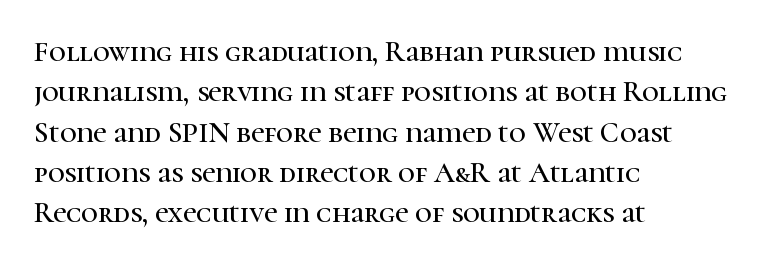
Q: Is the text italic (slanted)? A: No, it is upright.
Q: Is the typeface a serif or a sans-serif typeface? A: Serif.
Q: Is the text underlined? A: No.
Q: How is the paragraph aligned? A: Left-aligned.
Q: Is the spacing between letters normal or unusually wide? A: Normal.
Q: Is the spacing between lines tight, normal or loose? A: Normal.
Q: Width (condensed, normal, or wide)? A: Normal.
Q: Stroke contrast? A: High.
Q: x-height? A: Medium.
Q: Monospaced? A: No.
